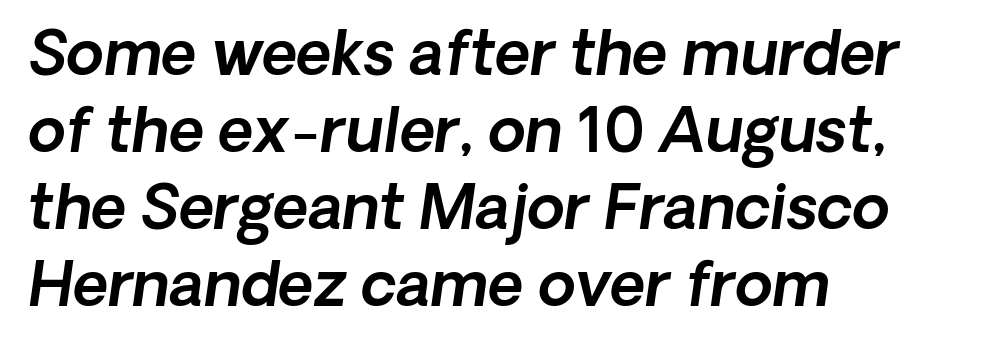
Quick note: underline off. Leading matches the norm, producing a regular column. Check where the strokes stop: nothing finishes them off — pure sans. Compared with a centered layout, this one pins lines to the left instead.
